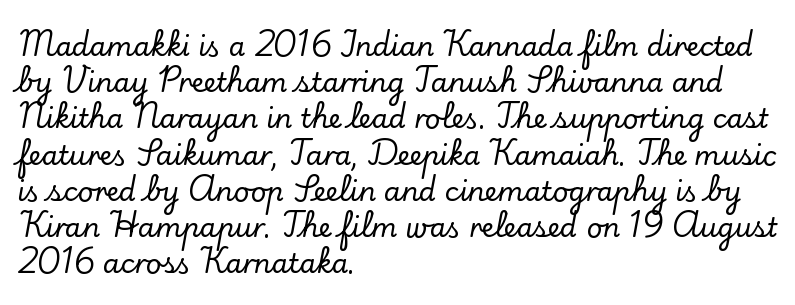
Q: Is the text italic (slanted)? A: Yes.
Q: Is the text underlined? A: No.
Q: How is the paragraph aligned? A: Left-aligned.
Q: Is the spacing between letters normal or unusually wide? A: Normal.
Q: Is the spacing between lines tight, normal or loose? A: Normal.
